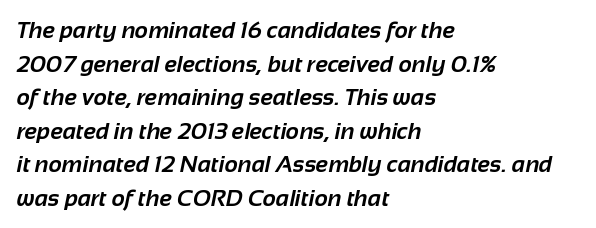
The image shows 23 px bold type; set left-aligned, normal line spacing (1.46x), normal letter spacing, not underlined.
